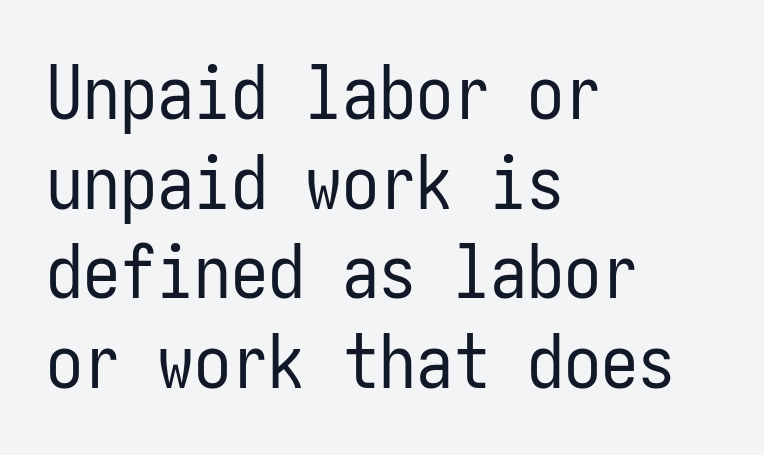
The font's upright variant was chosen for this text. How are the letters spaced? Ordinarily, with no added tracking. Unlike a traditional serif, this face leaves its strokes unadorned. The paragraph has a hard left edge and a soft right edge. Weight: in the light-to-regular range.
